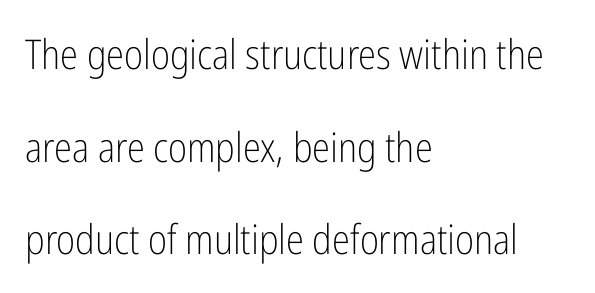
{"serif": "no", "italic": "no", "bold": "no", "weight": "light", "width": "condensed", "stroke_contrast": "low", "x_height": "medium", "monospaced": "no", "underline": "no", "align": "left", "line_spacing": "loose", "line_spacing_ratio": 2.26, "letter_spacing": "normal", "letter_spacing_em": 0.0, "glyph_px": 41}
